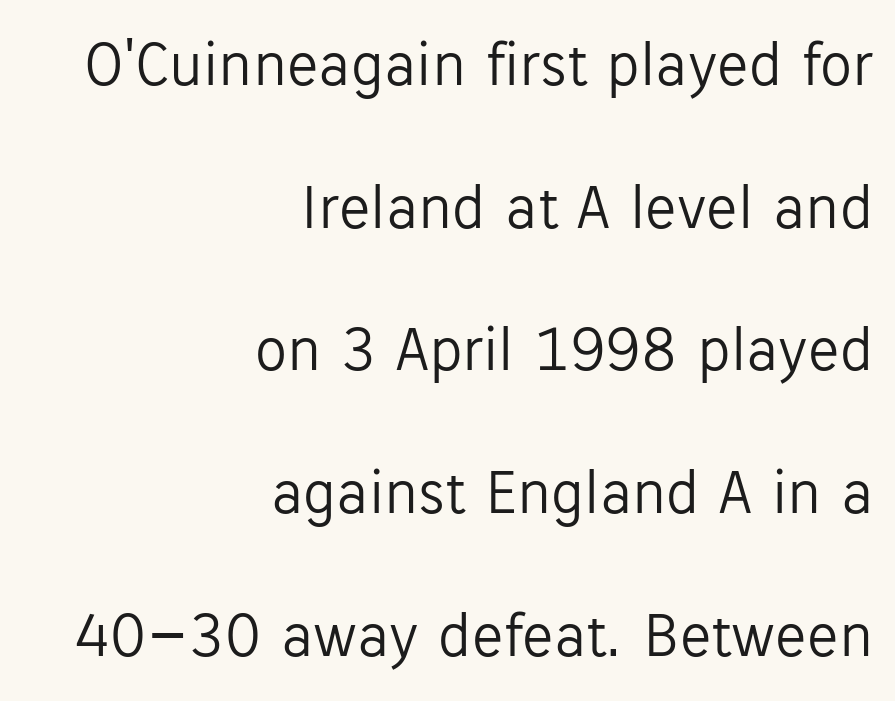
The image shows 64 px light sans-serif type, upright; set right-aligned, loose line spacing (2.23x), normal letter spacing, not underlined; low stroke contrast and a medium x-height.
